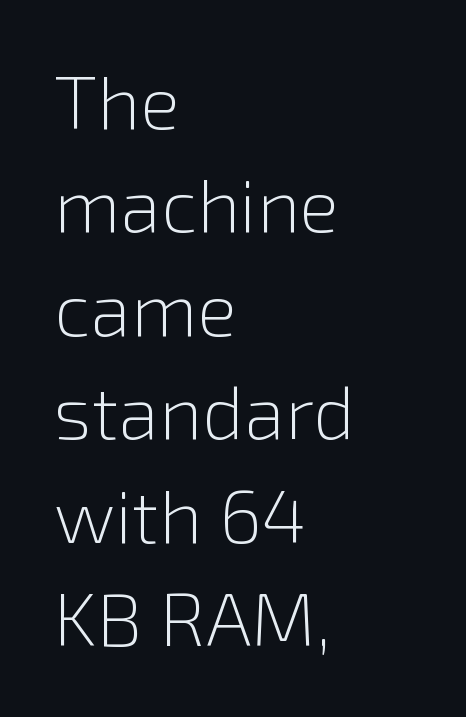
Q: Is the text bold? A: No.
Q: Is the text italic (slanted)? A: No, it is upright.
Q: Is the typeface a serif or a sans-serif typeface? A: Sans-serif.
Q: Is the text underlined? A: No.
Q: How is the paragraph aligned? A: Left-aligned.
Q: Is the spacing between letters normal or unusually wide? A: Normal.
Q: Is the spacing between lines tight, normal or loose? A: Normal.
Q: Width (condensed, normal, or wide)? A: Normal.
Q: x-height? A: Medium.
Q: Monospaced? A: No.
